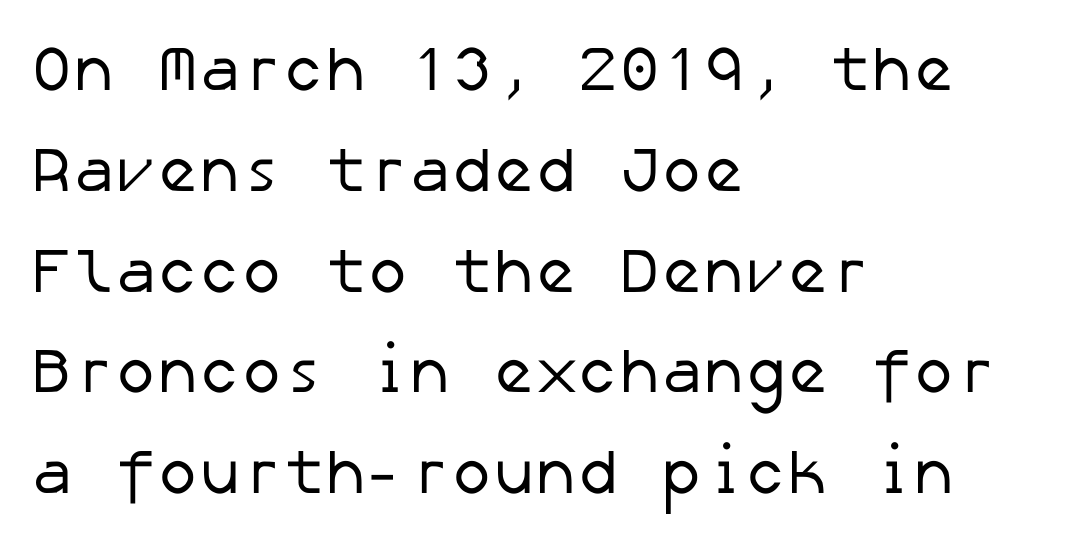
Q: Is the text bold? A: No.
Q: Is the typeface a serif or a sans-serif typeface? A: Sans-serif.
Q: Is the text underlined? A: No.
Q: How is the paragraph aligned? A: Left-aligned.
Q: Is the spacing between letters normal or unusually wide? A: Normal.
Q: Is the spacing between lines tight, normal or loose? A: Normal.
Q: Width (condensed, normal, or wide)? A: Normal.
Q: Stroke contrast? A: Low.
Q: x-height? A: Medium.
